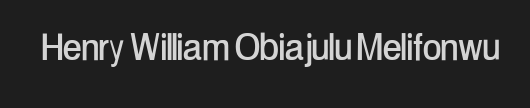
{"serif": "no", "italic": "no", "width": "condensed", "stroke_contrast": "low", "x_height": "medium", "monospaced": "no", "underline": "no", "letter_spacing": "normal", "letter_spacing_em": 0.0, "glyph_px": 45}
